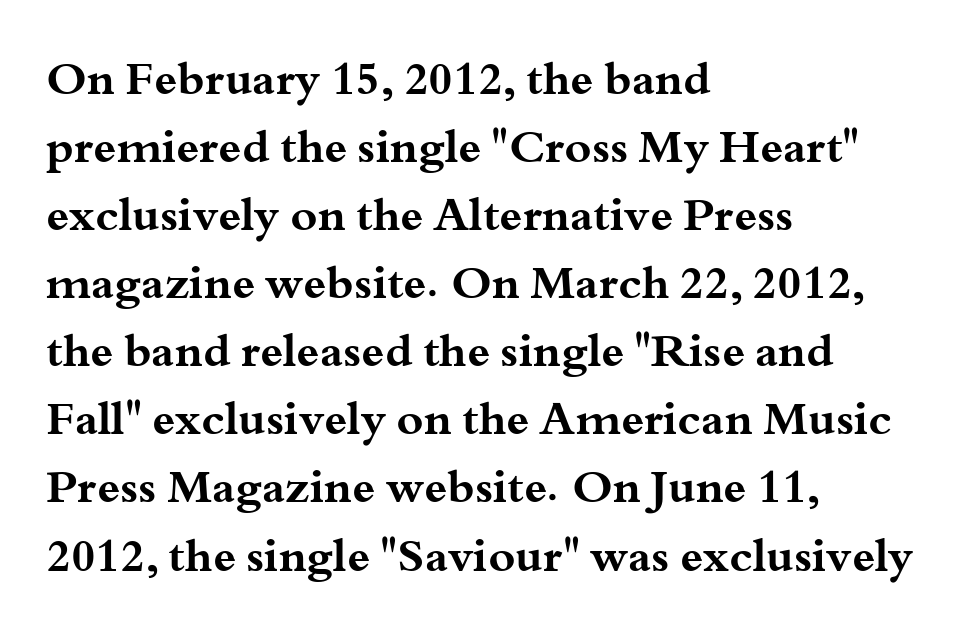
Q: Is the text bold? A: Yes.
Q: Is the text italic (slanted)? A: No, it is upright.
Q: Is the typeface a serif or a sans-serif typeface? A: Serif.
Q: Is the text underlined? A: No.
Q: How is the paragraph aligned? A: Left-aligned.
Q: Is the spacing between letters normal or unusually wide? A: Normal.
Q: Is the spacing between lines tight, normal or loose? A: Normal.
Q: Width (condensed, normal, or wide)? A: Wide.
Q: Stroke contrast? A: Medium.
Q: x-height? A: Small.
Q: Monospaced? A: No.
